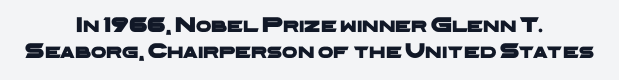
{"underline": "no", "align": "center", "line_spacing_ratio": 1.17, "letter_spacing": "normal", "letter_spacing_em": 0.0, "glyph_px": 22}
